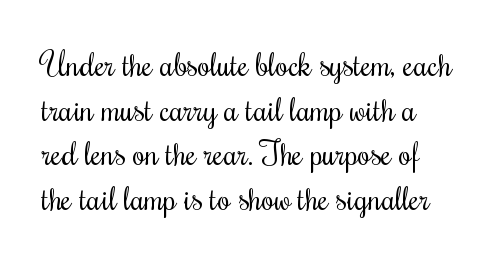
Q: Is the text bold? A: No.
Q: Is the text italic (slanted)? A: Yes.
Q: Is the text underlined? A: No.
Q: Is the spacing between letters normal or unusually wide? A: Normal.
Q: Is the spacing between lines tight, normal or loose? A: Normal.
Q: Width (condensed, normal, or wide)? A: Condensed.
Q: Stroke contrast? A: Medium.
Q: x-height? A: Small.
Q: Monospaced? A: No.
